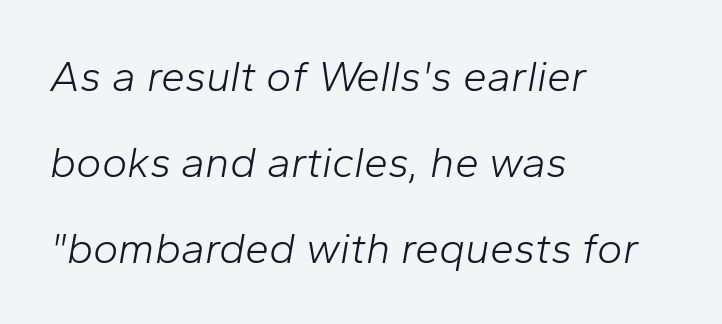
Q: Is the text bold? A: No.
Q: Is the text italic (slanted)? A: Yes, it leans right by about 10 degrees.
Q: Is the text underlined? A: No.
Q: How is the paragraph aligned? A: Left-aligned.
Q: Is the spacing between letters normal or unusually wide? A: Normal.
Q: Is the spacing between lines tight, normal or loose? A: Loose.
Q: Width (condensed, normal, or wide)? A: Normal.
Q: Stroke contrast? A: Low.
Q: x-height? A: Medium.
Q: Monospaced? A: No.
